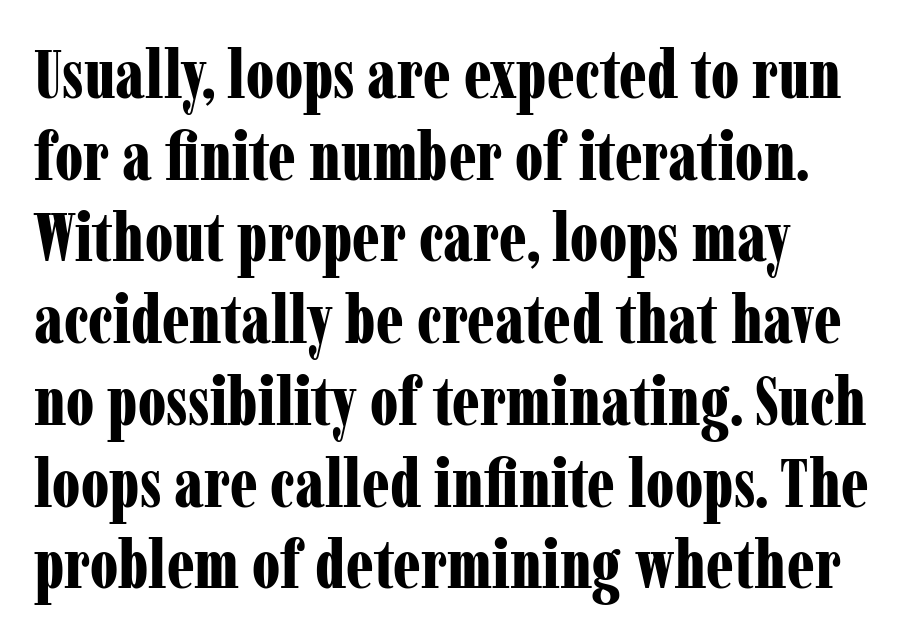
{"serif": "yes", "italic": "no", "bold": "yes", "weight": "bold", "width": "condensed", "stroke_contrast": "low", "x_height": "medium", "monospaced": "no", "underline": "no", "line_spacing_ratio": 1.22, "letter_spacing": "normal", "letter_spacing_em": 0.0, "glyph_px": 67}
